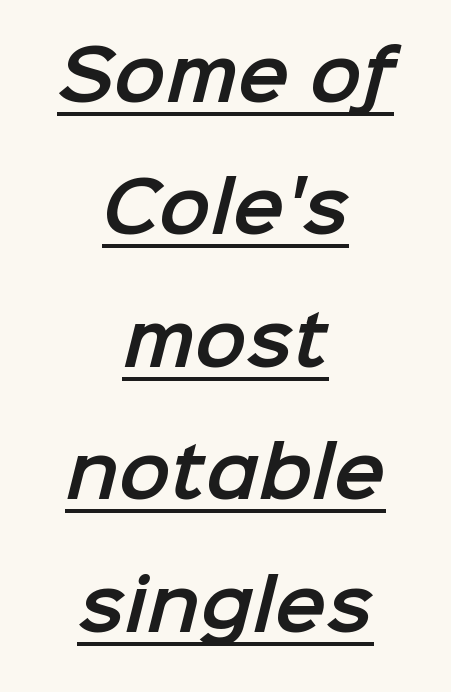
Q: Is the typeface a serif or a sans-serif typeface? A: Sans-serif.
Q: Is the text underlined? A: Yes.
Q: How is the paragraph aligned? A: Centered.
Q: Is the spacing between letters normal or unusually wide? A: Normal.
Q: Is the spacing between lines tight, normal or loose? A: Loose.
Q: Width (condensed, normal, or wide)? A: Normal.
Q: Stroke contrast? A: Low.
Q: x-height? A: Medium.
Q: Monospaced? A: No.
